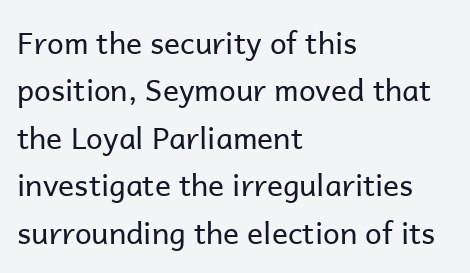
The gaps between neighbouring characters are ordinary and unremarkable. This sample is left-justified, so line endings fall wherever the words run out. Does the type have serifs? No, each stem ends abruptly. Honestly, there is no underline to notice here at all. No heavy texture on the line: the type isn't bold.
